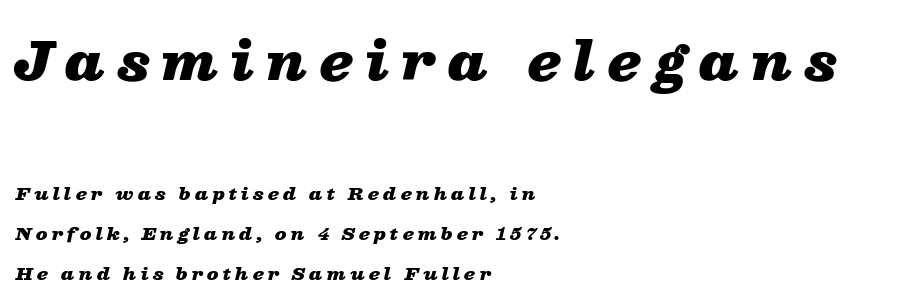
{"italic": "yes", "lean": "right", "slant_degrees": 13, "bold": "yes", "weight": "heavy", "width": "wide", "stroke_contrast": "low", "x_height": "medium", "monospaced": "no", "underline": "no", "align": "left", "line_spacing": "loose", "line_spacing_ratio": 2.37, "letter_spacing": "wide", "letter_spacing_em": 0.24, "larger_block": "first", "size_ratio": 3.0, "glyph_px": 51}
